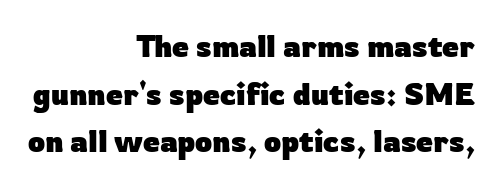
Q: Is the text bold? A: Yes.
Q: Is the text italic (slanted)? A: No, it is upright.
Q: Is the typeface a serif or a sans-serif typeface? A: Sans-serif.
Q: Is the text underlined? A: No.
Q: How is the paragraph aligned? A: Right-aligned.
Q: Is the spacing between letters normal or unusually wide? A: Normal.
Q: Is the spacing between lines tight, normal or loose? A: Normal.
Q: Width (condensed, normal, or wide)? A: Normal.
Q: Stroke contrast? A: Low.
Q: x-height? A: Medium.
Q: Monospaced? A: No.
